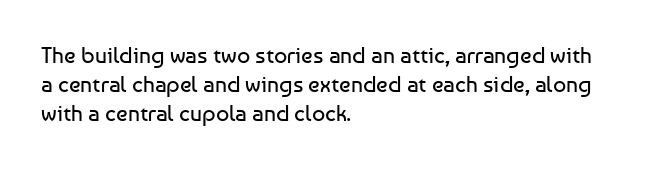
The image shows 23 px text type, upright; set left-aligned, normal line spacing (1.27x), normal letter spacing, not underlined.
